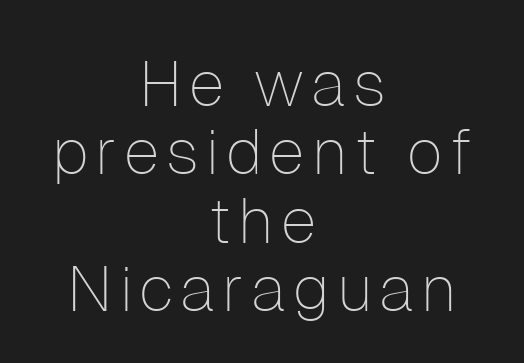
{"serif": "no", "italic": "no", "bold": "no", "weight": "thin", "width": "normal", "stroke_contrast": "low", "x_height": "medium", "monospaced": "no", "underline": "no", "align": "center", "line_spacing": "tight", "line_spacing_ratio": 1.07, "glyph_px": 64}
